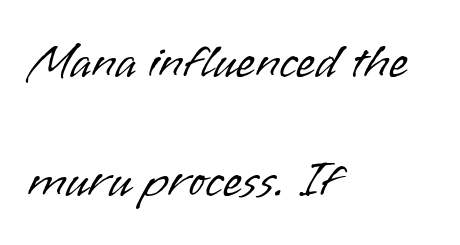
The image shows 50 px light sans-serif type; set left-aligned, loose line spacing (2.39x), normal letter spacing, not underlined; low stroke contrast and a small x-height.
